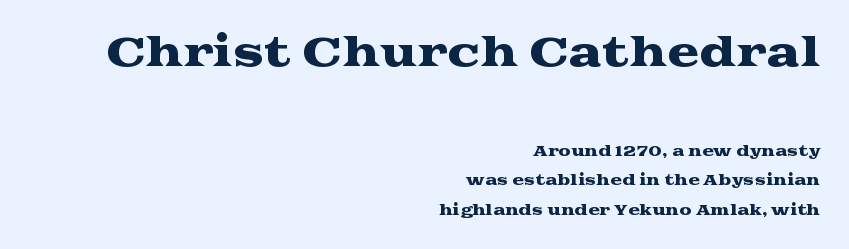
{"serif": "yes", "italic": "no", "width": "wide", "stroke_contrast": "medium", "x_height": "medium", "monospaced": "no", "underline": "no", "align": "right", "line_spacing": "loose", "line_spacing_ratio": 2.1, "letter_spacing": "normal", "letter_spacing_em": 0.0, "larger_block": "first", "size_ratio": 2.79, "glyph_px": 39}
